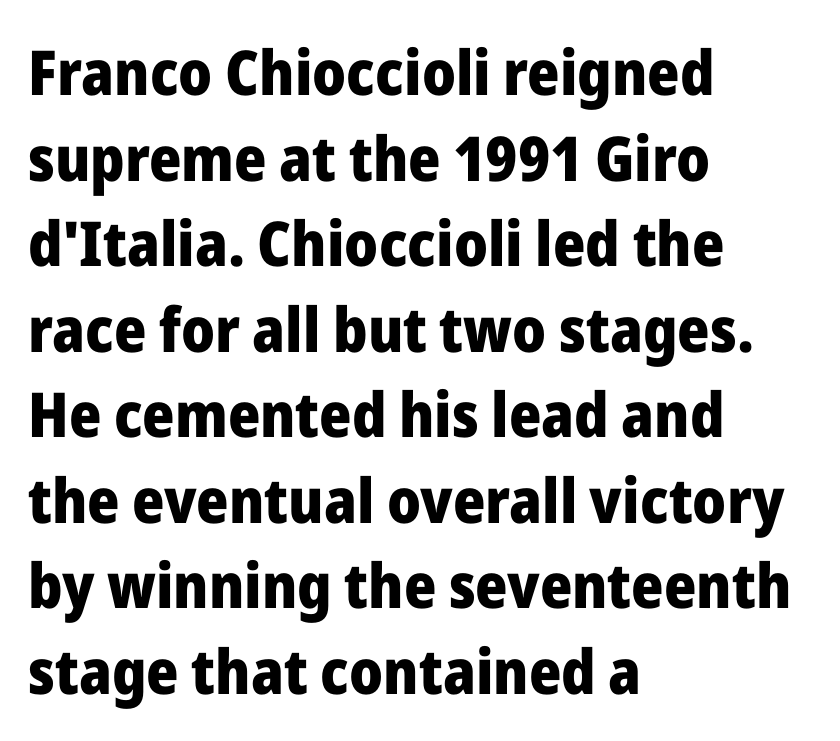
{"serif": "no", "italic": "no", "bold": "yes", "weight": "heavy", "width": "normal", "stroke_contrast": "low", "x_height": "medium", "monospaced": "no", "underline": "no", "align": "left", "line_spacing": "normal", "line_spacing_ratio": 1.38, "letter_spacing": "normal", "letter_spacing_em": 0.0, "glyph_px": 62}
